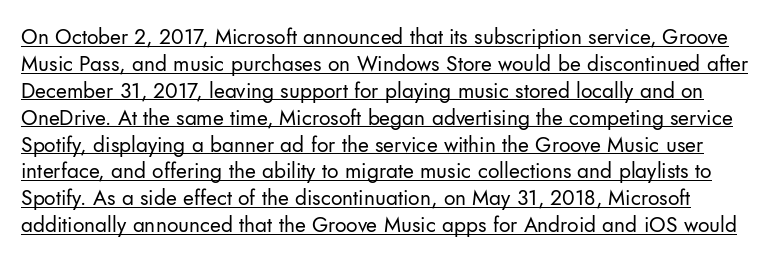
The image shows 21 px text type, upright; set normal line spacing (1.28x), normal letter spacing, underlined.
